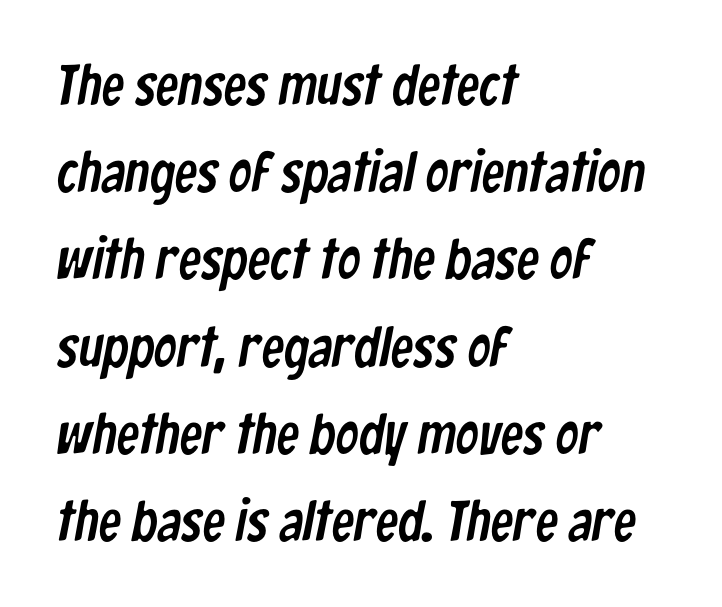
The image shows 57 px condensed sans-serif type; set left-aligned, normal line spacing (1.53x), normal letter spacing, not underlined; low stroke contrast and a medium x-height.
